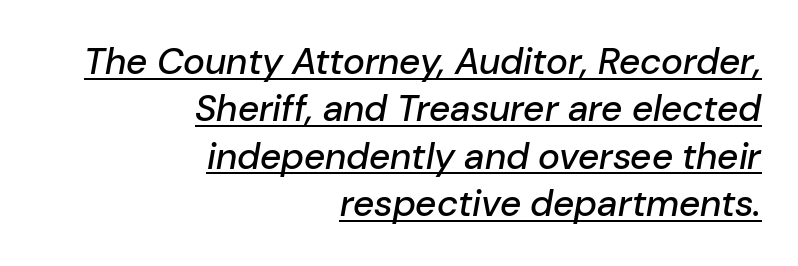
Q: Is the text italic (slanted)? A: Yes, it leans right by about 10 degrees.
Q: Is the text underlined? A: Yes.
Q: How is the paragraph aligned? A: Right-aligned.
Q: Is the spacing between letters normal or unusually wide? A: Normal.
Q: Is the spacing between lines tight, normal or loose? A: Normal.
Q: Width (condensed, normal, or wide)? A: Normal.
Q: Stroke contrast? A: Low.
Q: x-height? A: Medium.
Q: Monospaced? A: No.
